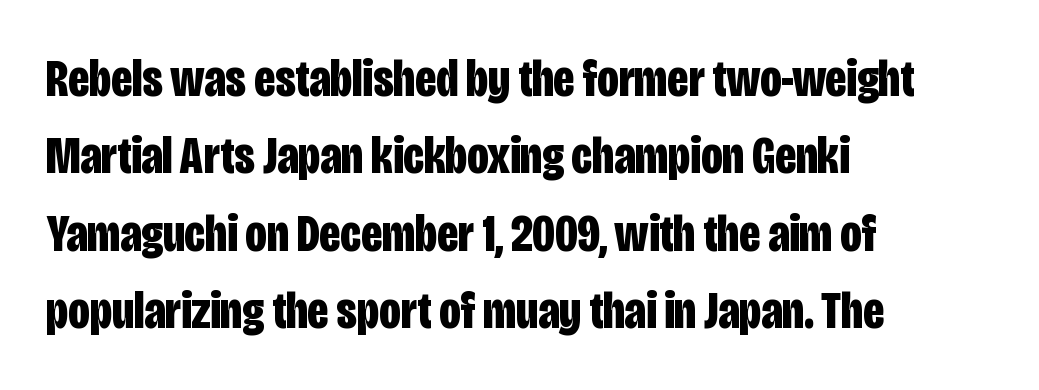
If you measured baseline to baseline, you'd find a middling distance. Spacing verdict: proportional, widths tailored to each character. What weight is shown? A full bold with thick strokes. Compared with typical body copy, the letter spacing here is the same. Teacher's note: observe the even left margin — that is flush-left alignment.
